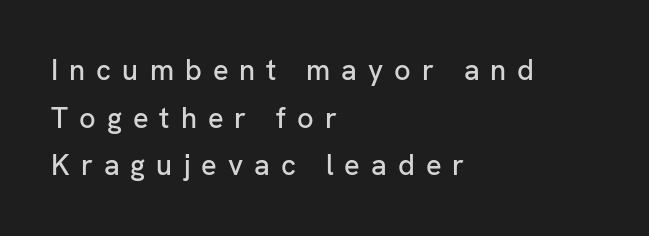
The image shows 29 px sans-serif type, upright; set left-aligned, normal line spacing (1.64x), unusually wide letter spacing (+0.38 em), not underlined; low stroke contrast and a medium x-height.
